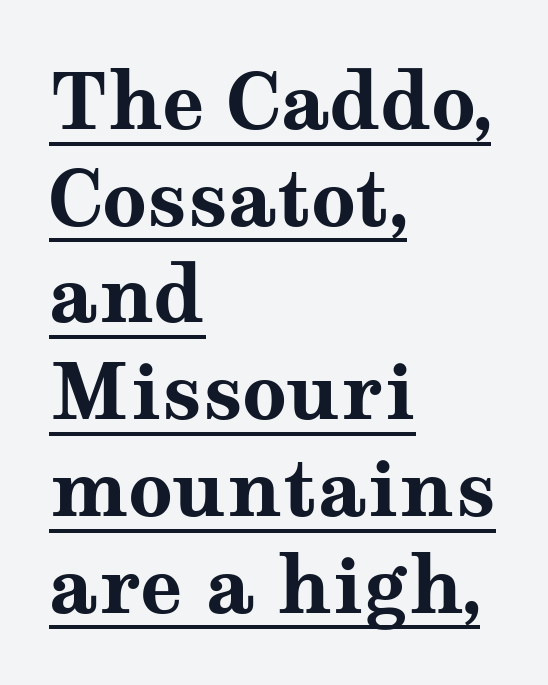
Are there feet on the stems? There are — it's a serif. The specimen includes a rule beneath the text block's lines. The letterforms sit shoulder to shoulder at normal distance. Each letter keeps its own natural width here, so spacing adapts to shape.
